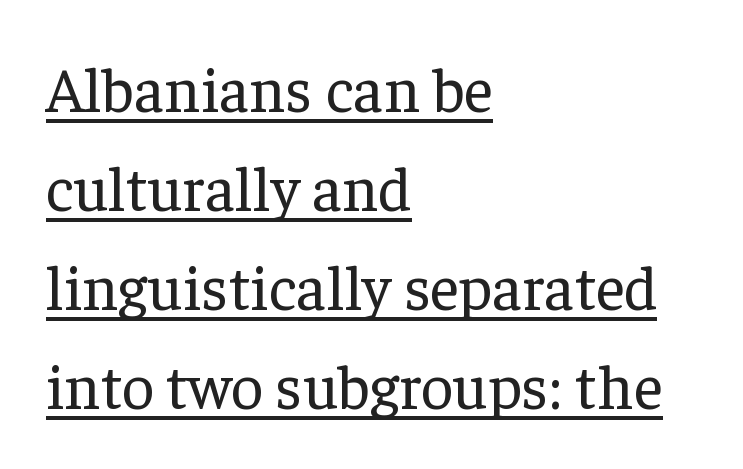
The font's upright variant was chosen for this text. Here the designer chose a conventional face with non-uniform glyph widths. Standard letterfit; no display-style spreading of the glyphs. Teacher's note: observe the even left margin — that is flush-left alignment. Compared with undecorated copy, this sample adds a rule below the words. Old-style or modern, the face here clearly has serifs.
